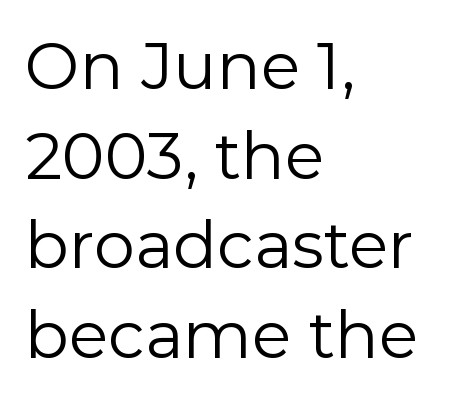
The passage shown stacks its lines at a standard gap. Character widths vary here, with narrow letters taking less room than wide ones. Compared with a typical body face, this is equally light or lighter still. These lines keep a tight, regular rhythm from letter to letter. The space beneath each line is pristine and unruled.
